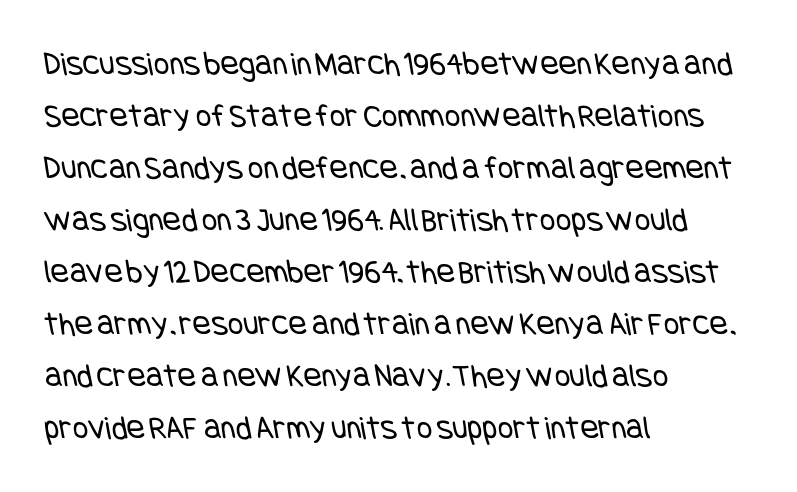
The image shows 34 px regular-weight, condensed sans-serif type; set left-aligned, normal line spacing (1.53x), normal letter spacing, not underlined; low stroke contrast and a large x-height.
